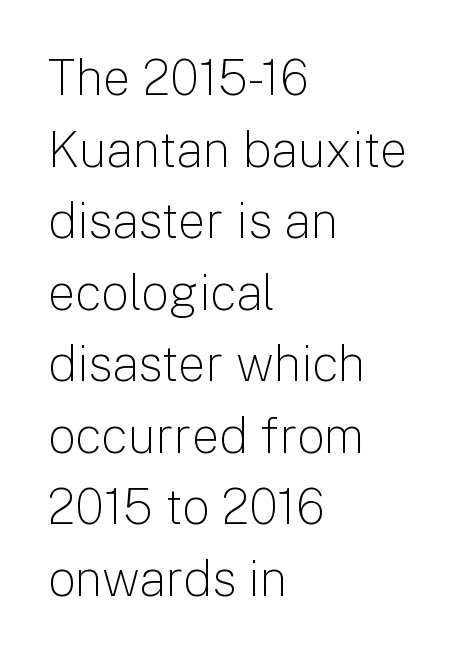
{"serif": "no", "italic": "no", "bold": "no", "weight": "light", "width": "normal", "stroke_contrast": "low", "x_height": "medium", "monospaced": "no", "underline": "no", "align": "left", "line_spacing": "normal", "line_spacing_ratio": 1.46, "letter_spacing": "normal", "letter_spacing_em": 0.0, "glyph_px": 49}
